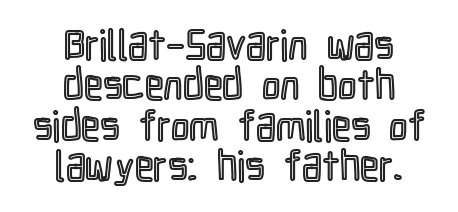
Beneath every word, the page is bare. The passage shown is typed in a proportional face where columns would drift. Posture: upright roman. Centered paragraph, ragged on both sides. In terms of letterspacing, this is plain default setting. Cramped leading.
